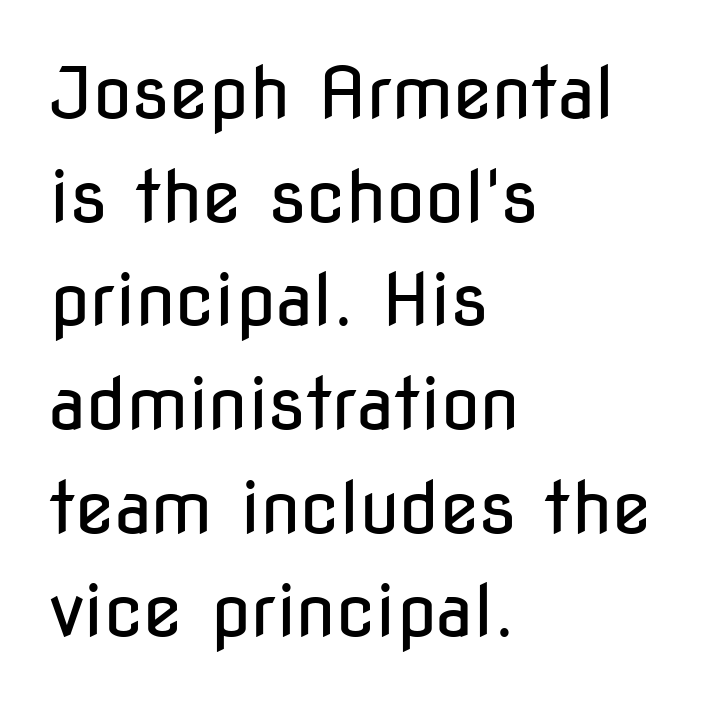
{"serif": "no", "italic": "no", "bold": "no", "weight": "regular", "width": "condensed", "stroke_contrast": "low", "x_height": "medium", "monospaced": "no", "underline": "no", "align": "left", "line_spacing": "normal", "line_spacing_ratio": 1.46, "letter_spacing": "normal", "letter_spacing_em": 0.0, "glyph_px": 71}
